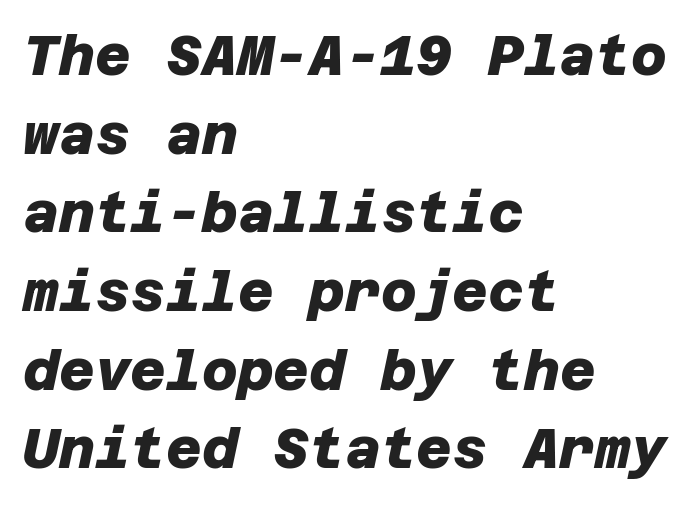
The image shows 55 px heavy sans-serif type; set left-aligned, normal line spacing (1.43x), normal letter spacing, not underlined; low stroke contrast and a large x-height.
